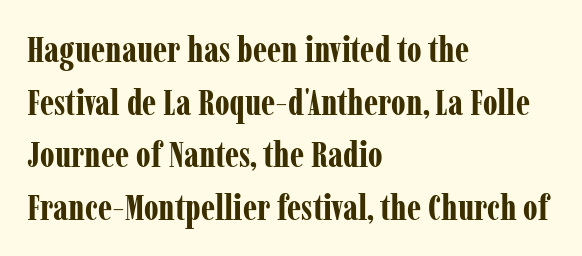
The image shows 36 px bold, condensed serif type, upright; set left-aligned, normal line spacing (1.46x), normal letter spacing, not underlined; low stroke contrast and a medium x-height.
